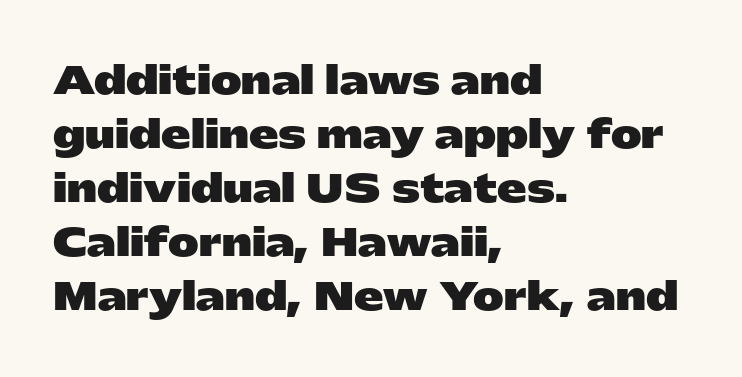
Nothing sits at the stroke ends, so this counts as sans-serif. Spacing verdict: proportional, widths tailored to each character. Stroke thickness is high; the sample reads as a true bold. The axis of the letterforms is exactly vertical.
